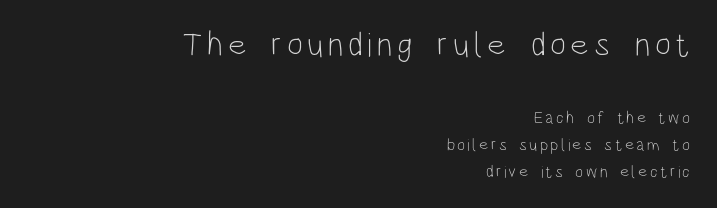
Do the characters align in a grid? No, the font is proportional. If you measured baseline to baseline, you'd find a middling distance. Of the two passages, the one on top uses the larger point size. Letters have the restrained weight of plain body copy at most. Is there any slant? The stems are plumb. Underlining? Definitely not there.
